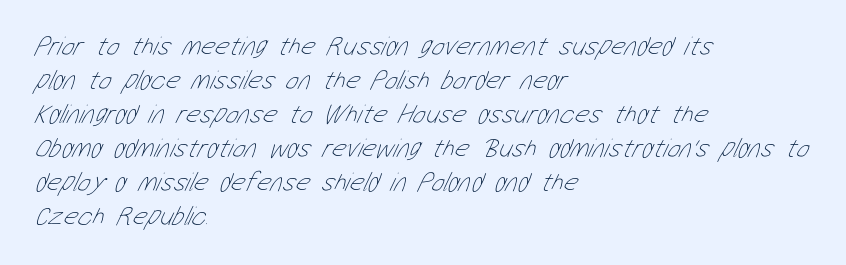
{"bold": "no", "underline": "no", "align": "left", "line_spacing": "normal", "line_spacing_ratio": 1.26, "letter_spacing": "normal", "letter_spacing_em": 0.0, "glyph_px": 27}
